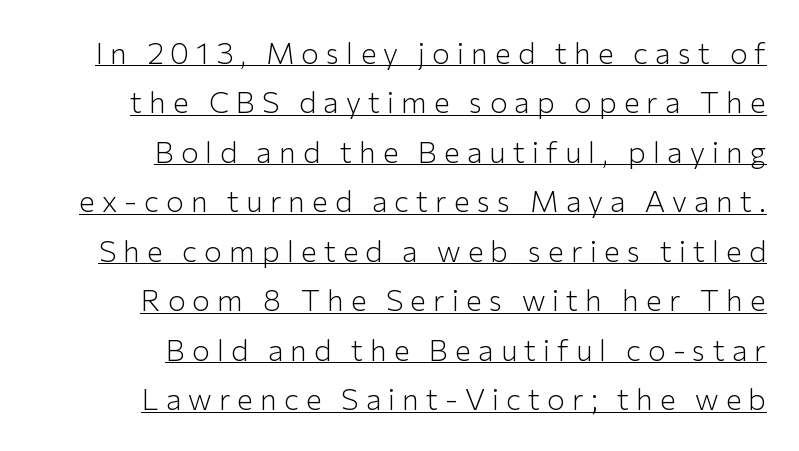
Rendered with straight, roman letterforms. Looks like someone drew a line under every word here. Heaviness? Minimal to ordinary, like unemphasized prose. A student would call this right alignment; a typographer would say flush right, rag left. The designer left line spacing at the default. Substantial extra tracking has been applied to these lines.
